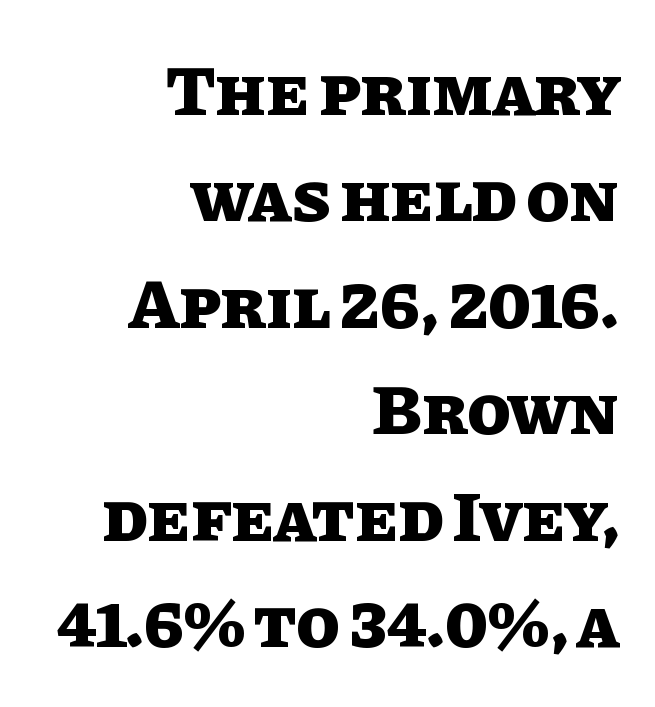
Is the letter spacing exaggerated? No — it looks like the ordinary default. The lines sit at an ordinary, default distance from one another. Caption: multi-line text, flush right, ragged left. Unmarked baselines from the first word to the last. Think of a printed novel: that variable character pitch is what you see here.
